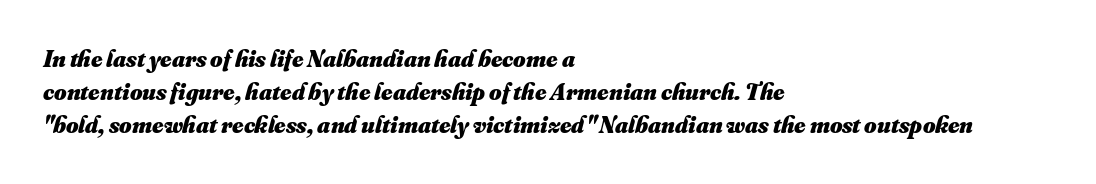
{"bold": "yes", "underline": "no", "align": "left", "line_spacing": "normal", "line_spacing_ratio": 1.38, "letter_spacing": "normal", "letter_spacing_em": 0.0, "glyph_px": 24}
